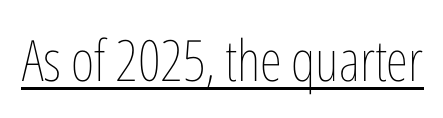
{"italic": "no", "bold": "no", "weight": "thin", "width": "condensed", "stroke_contrast": "low", "x_height": "medium", "monospaced": "no", "underline": "yes", "letter_spacing": "normal", "letter_spacing_em": 0.0, "glyph_px": 57}
